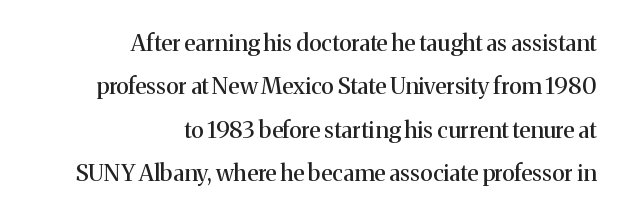
Q: Is the text italic (slanted)? A: No, it is upright.
Q: Is the text underlined? A: No.
Q: How is the paragraph aligned? A: Right-aligned.
Q: Is the spacing between letters normal or unusually wide? A: Normal.
